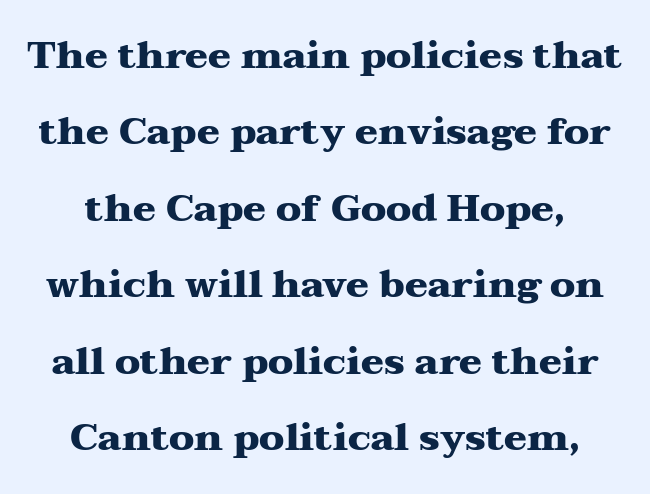
You can tell it's not italic because the verticals are truly vertical. Proportional: the letters do not fall into vertical columns. The paragraph has two soft edges and a firm central axis. Words float on clear page, feet unadorned.
